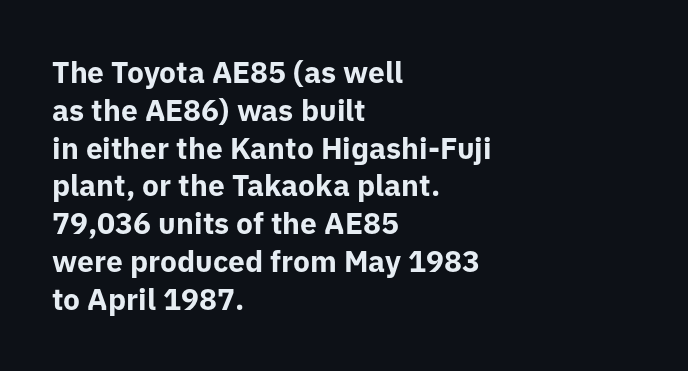
The image shows 30 px bold sans-serif type, upright; set left-aligned, normal line spacing (1.26x), normal letter spacing, not underlined; low stroke contrast and a medium x-height.
